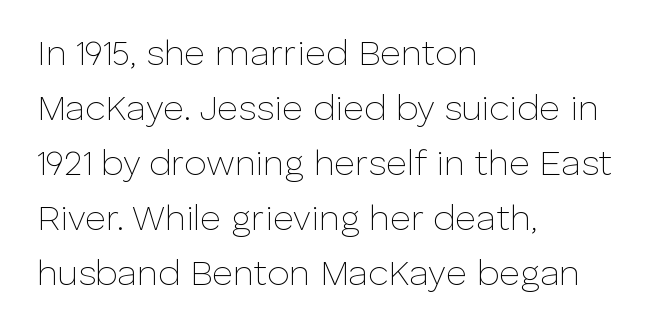
Each letter keeps its own natural width here, so spacing adapts to shape. Posture: upright roman. Is the stroke heavy? The answer is a plain regular-or-lighter. This rendering uses left alignment, leaving the right contour irregular. Unlike a traditional serif, this face leaves its strokes unadorned.
